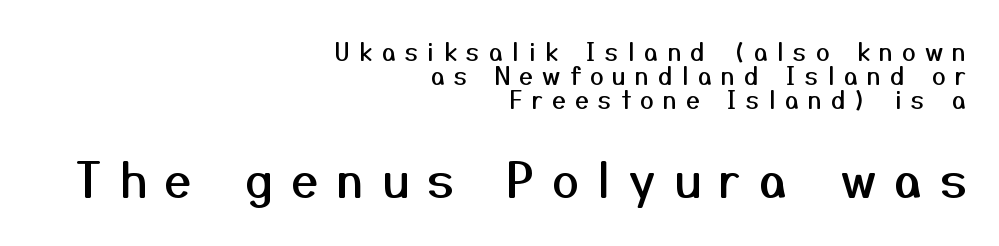
The image shows 47 px sans-serif type, upright; set right-aligned, tight line spacing (1.01x), unusually wide letter spacing (+0.39 em), not underlined; the second (bottom) block is 1.96x larger; medium stroke contrast and a medium x-height.
